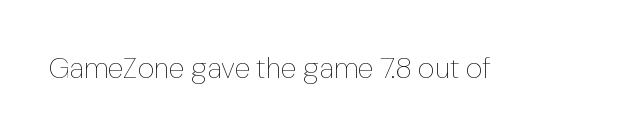
Note the varied advance widths — an 'i' is clearly narrower than an 'm'. Each stroke keeps to a modest, everyday thickness or less. The passage shown is not underscored anywhere. When letters stand straight like this, we call the style roman or upright. Letter spacing: default.
